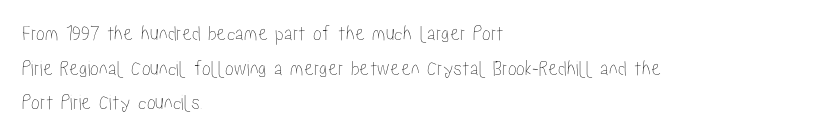
The setting favours the left margin, as ordinary paragraphs usually do. The letters stand straight up with perfectly vertical stems. Baseline-to-baseline distance is the conventional proportion of letter height. Beneath every word, the page is bare. Is the letter spacing exaggerated? No — it looks like the ordinary default.
